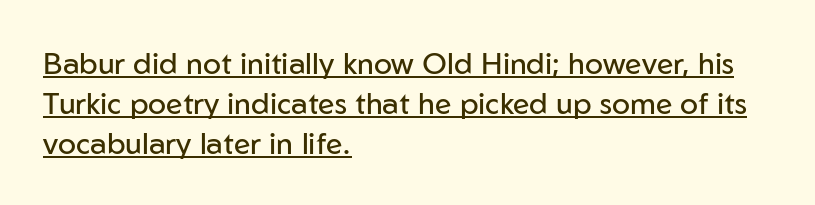
{"serif": "no", "italic": "no", "bold": "no", "weight": "regular", "width": "normal", "stroke_contrast": "low", "x_height": "medium", "monospaced": "no", "underline": "yes", "align": "left", "line_spacing": "normal", "line_spacing_ratio": 1.33, "letter_spacing": "normal", "letter_spacing_em": 0.0, "glyph_px": 30}
